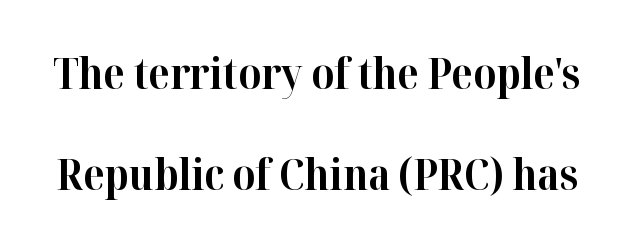
Q: Is the text bold? A: Yes.
Q: Is the text italic (slanted)? A: No, it is upright.
Q: Is the typeface a serif or a sans-serif typeface? A: Serif.
Q: Is the text underlined? A: No.
Q: Is the spacing between letters normal or unusually wide? A: Normal.
Q: Is the spacing between lines tight, normal or loose? A: Loose.
Q: Width (condensed, normal, or wide)? A: Normal.
Q: Stroke contrast? A: High.
Q: x-height? A: Medium.
Q: Monospaced? A: No.
